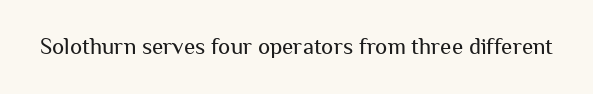
{"italic": "no", "bold": "no", "underline": "no", "letter_spacing": "normal", "letter_spacing_em": 0.0, "glyph_px": 23}
